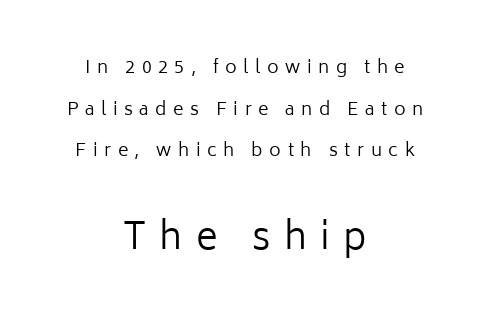
The image shows 37 px regular-weight sans-serif type, upright; set centered, loose line spacing (2.31x), unusually wide letter spacing (+0.36 em), not underlined; the second (bottom) block is 2.06x larger; low stroke contrast and a medium x-height.
